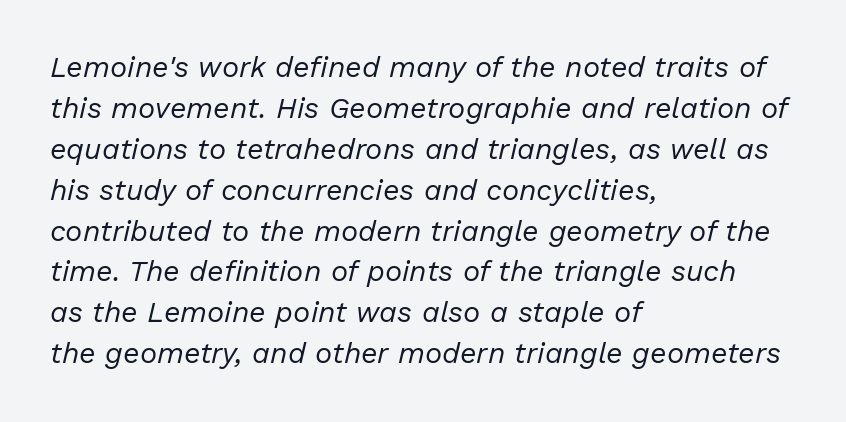
The space directly below the letters is spotless. The paragraph shown leans on its left margin. Notice how descenders clear the ascenders below comfortably — that's standard leading. This sample uses plain, unmodified letter spacing. The font sits on the lighter half of the weight spectrum, regular included.
